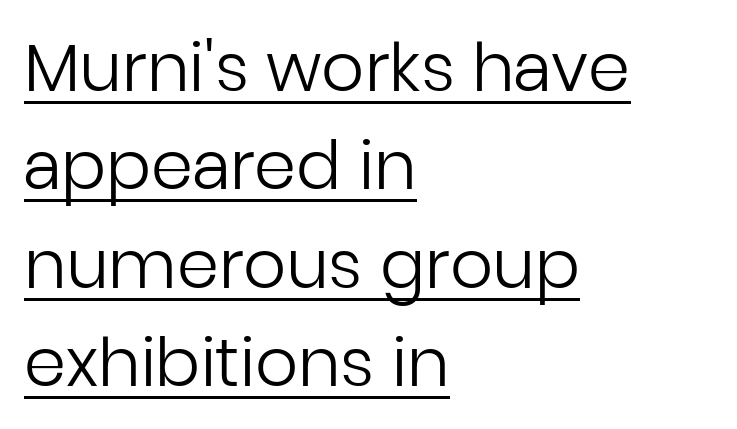
The image shows 67 px regular-weight sans-serif type, upright; set left-aligned, normal line spacing (1.47x), normal letter spacing, underlined; low stroke contrast and a medium x-height.
